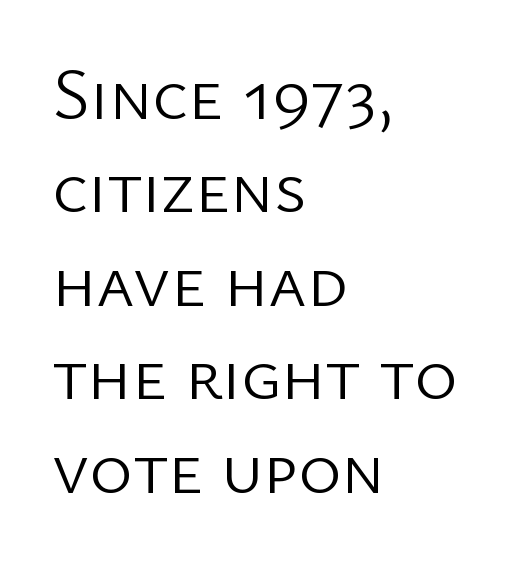
Q: Is the text bold? A: No.
Q: Is the text italic (slanted)? A: No, it is upright.
Q: Is the typeface a serif or a sans-serif typeface? A: Sans-serif.
Q: Is the text underlined? A: No.
Q: How is the paragraph aligned? A: Left-aligned.
Q: Is the spacing between letters normal or unusually wide? A: Normal.
Q: Is the spacing between lines tight, normal or loose? A: Normal.
Q: Width (condensed, normal, or wide)? A: Normal.
Q: Stroke contrast? A: Low.
Q: x-height? A: Medium.
Q: Monospaced? A: No.
